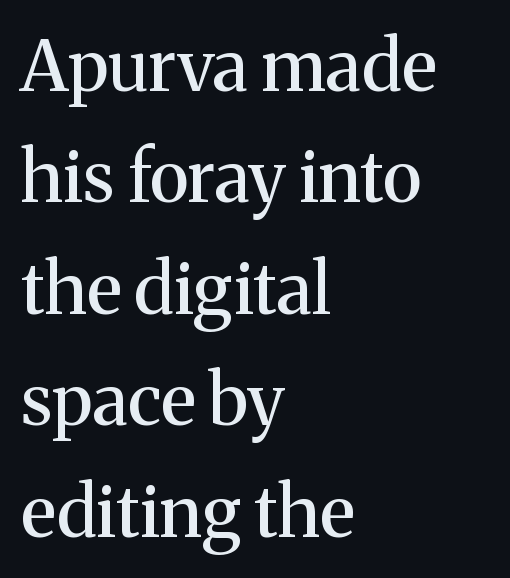
The image shows 71 px serif type, upright; set left-aligned, normal line spacing (1.57x), normal letter spacing, not underlined; medium stroke contrast and a medium x-height.
